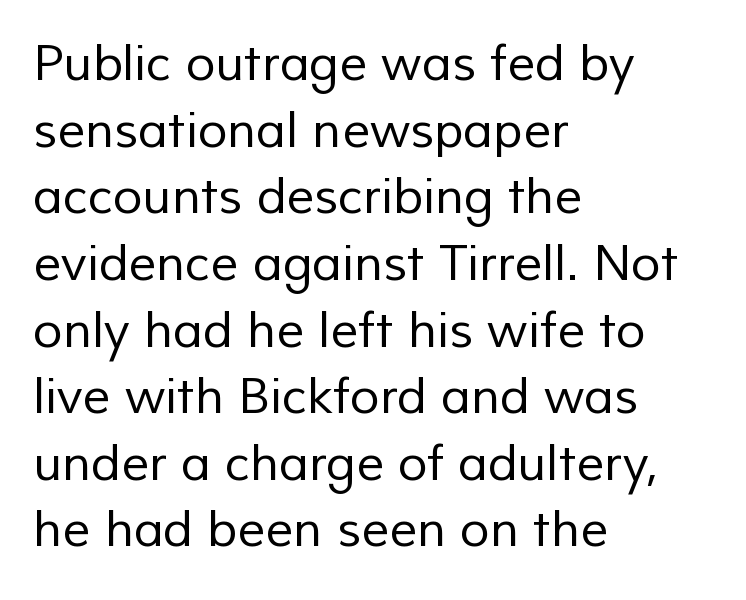
{"serif": "no", "bold": "no", "weight": "regular", "width": "normal", "stroke_contrast": "low", "x_height": "medium", "monospaced": "no", "underline": "no", "align": "left", "line_spacing": "normal", "line_spacing_ratio": 1.36, "letter_spacing": "normal", "letter_spacing_em": 0.0, "glyph_px": 49}
